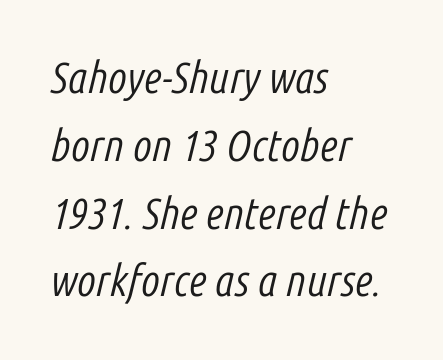
Q: Is the text bold? A: No.
Q: Is the text italic (slanted)? A: Yes, it leans right by about 14 degrees.
Q: Is the text underlined? A: No.
Q: How is the paragraph aligned? A: Left-aligned.
Q: Is the spacing between letters normal or unusually wide? A: Normal.
Q: Is the spacing between lines tight, normal or loose? A: Normal.
Q: Width (condensed, normal, or wide)? A: Condensed.
Q: Stroke contrast? A: Low.
Q: x-height? A: Medium.
Q: Monospaced? A: No.
